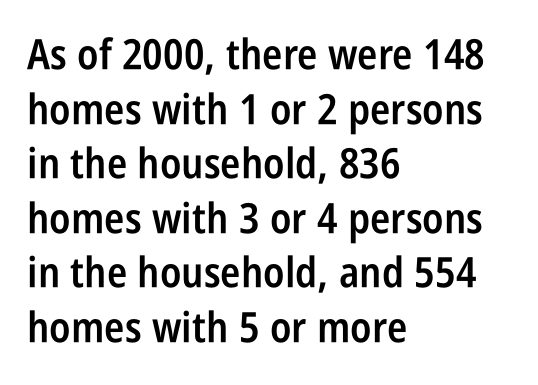
Type style note: lacks serifs. A typesetter would call this zero additional tracking. The letters stand straight up with perfectly vertical stems. A typesetter would call this proportional, since set widths differ per character.
